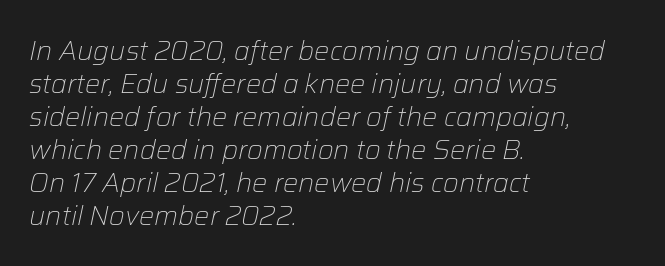
Q: Is the text bold? A: No.
Q: Is the text italic (slanted)? A: Yes, it leans right by about 12 degrees.
Q: Is the text underlined? A: No.
Q: How is the paragraph aligned? A: Left-aligned.
Q: Is the spacing between letters normal or unusually wide? A: Normal.
